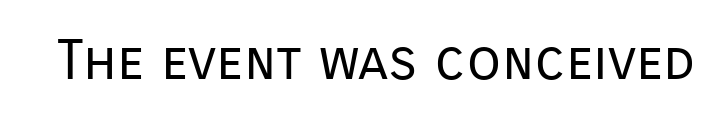
{"serif": "no", "italic": "no", "bold": "no", "weight": "regular", "width": "normal", "stroke_contrast": "low", "x_height": "medium", "monospaced": "no", "underline": "no", "letter_spacing": "normal", "letter_spacing_em": 0.0, "glyph_px": 56}
